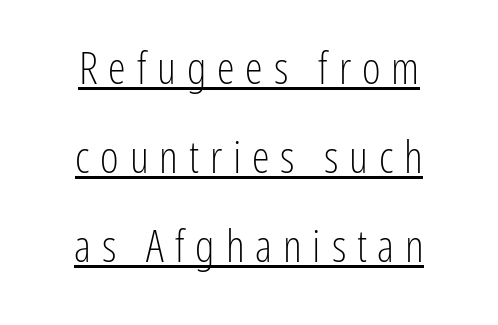
The image shows 45 px light, condensed sans-serif type, upright; set centered, loose line spacing (1.98x), unusually wide letter spacing (+0.24 em), underlined; low stroke contrast and a medium x-height.
